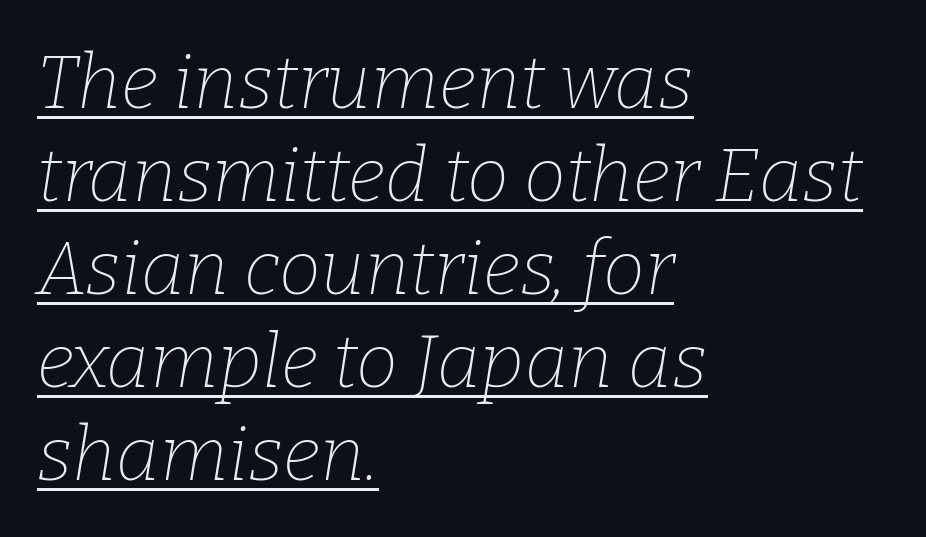
The image shows 75 px thin serif type, italic (leaning right); set left-aligned, line spacing 1.24x, normal letter spacing, underlined; low stroke contrast and a medium x-height.
